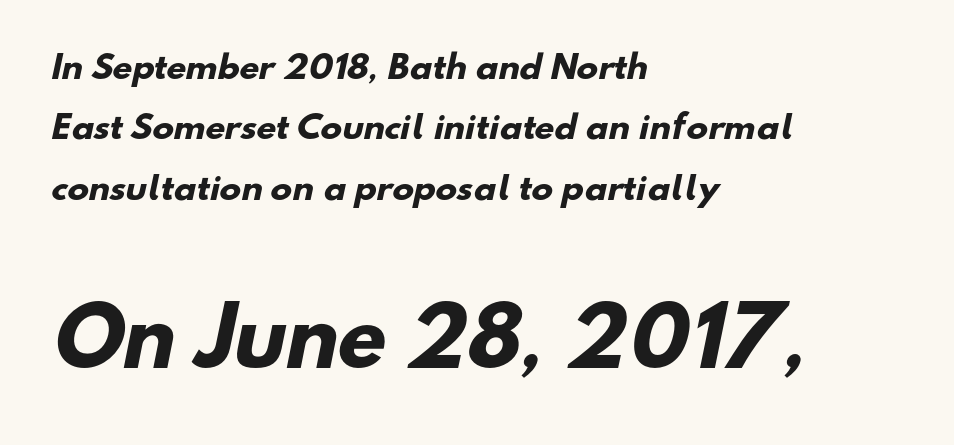
The emphasis by scale lands on block number two, below. These words are printed bold, with thick strokes throughout. A student would call this left alignment; a typographer would say flush left, rag right. Proportional: the letters do not fall into vertical columns.
